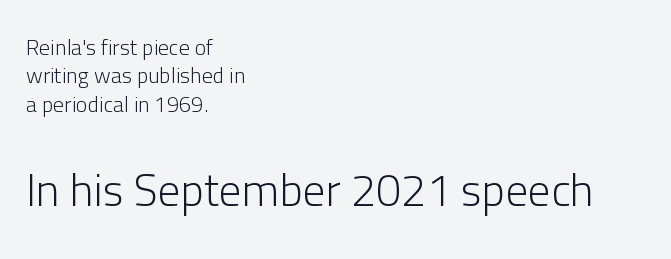
{"serif": "no", "italic": "no", "bold": "no", "weight": "light", "width": "normal", "stroke_contrast": "low", "x_height": "medium", "monospaced": "no", "underline": "no", "align": "left", "line_spacing": "normal", "line_spacing_ratio": 1.29, "letter_spacing": "normal", "letter_spacing_em": 0.0, "larger_block": "second", "size_ratio": 2.05, "glyph_px": 45}
